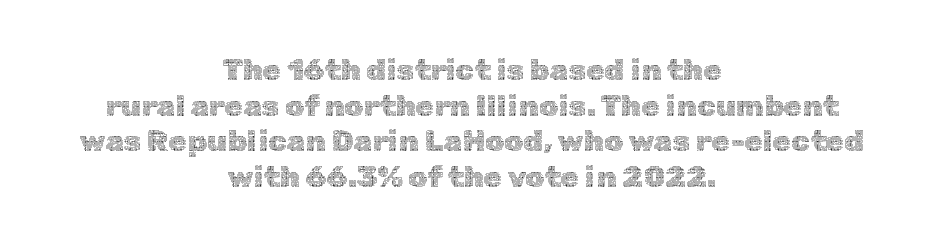
Q: Is the text bold? A: No.
Q: Is the text italic (slanted)? A: No, it is upright.
Q: Is the text underlined? A: No.
Q: How is the paragraph aligned? A: Centered.
Q: Is the spacing between letters normal or unusually wide? A: Normal.
Q: Width (condensed, normal, or wide)? A: Normal.
Q: x-height? A: Medium.
Q: Monospaced? A: No.
